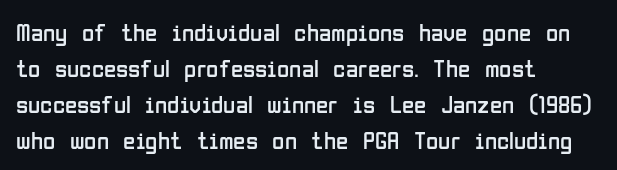
{"italic": "no", "bold": "no", "underline": "no", "align": "left", "line_spacing": "normal", "line_spacing_ratio": 1.44, "letter_spacing": "normal", "letter_spacing_em": 0.0, "glyph_px": 25}
